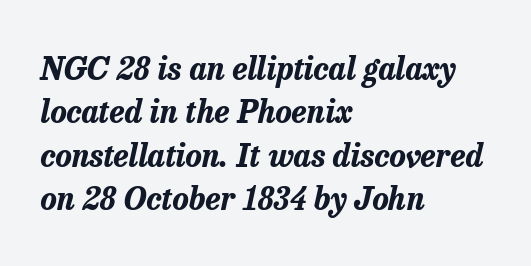
{"italic": "yes", "lean": "right", "slant_degrees": 13, "bold": "yes", "weight": "bold", "width": "normal", "stroke_contrast": "low", "x_height": "medium", "monospaced": "no", "underline": "no", "align": "left", "line_spacing": "normal", "line_spacing_ratio": 1.4, "letter_spacing": "normal", "letter_spacing_em": 0.0, "glyph_px": 31}
